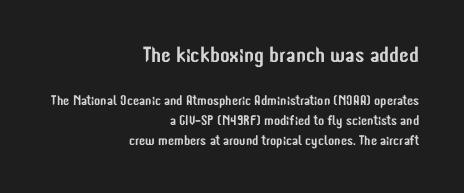
Q: Is the text italic (slanted)? A: No, it is upright.
Q: Is the text underlined? A: No.
Q: How is the paragraph aligned? A: Right-aligned.
Q: Is the spacing between letters normal or unusually wide? A: Normal.
Q: Is the spacing between lines tight, normal or loose? A: Normal.
Q: Which block of text is set in a larger size, the first (top) or the second (bottom)? A: The first (top) one.
